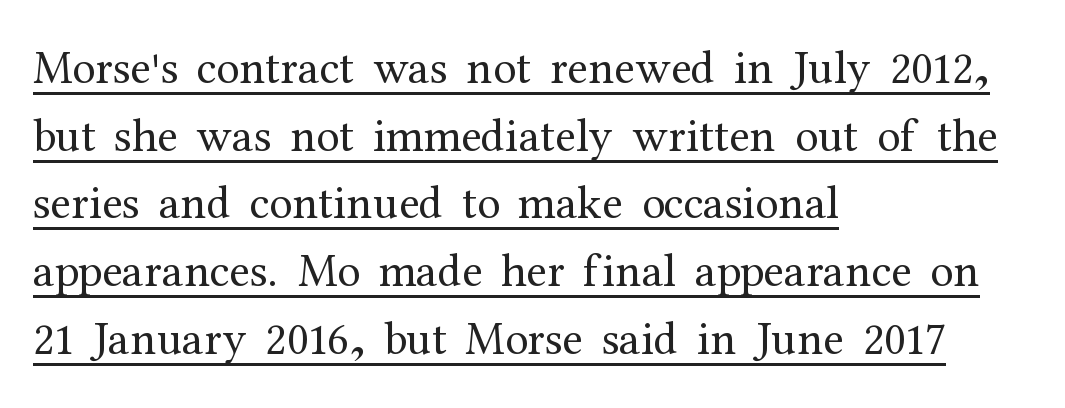
Q: Is the text bold? A: No.
Q: Is the text italic (slanted)? A: No, it is upright.
Q: Is the typeface a serif or a sans-serif typeface? A: Serif.
Q: Is the text underlined? A: Yes.
Q: How is the paragraph aligned? A: Left-aligned.
Q: Is the spacing between letters normal or unusually wide? A: Normal.
Q: Is the spacing between lines tight, normal or loose? A: Normal.
Q: Width (condensed, normal, or wide)? A: Normal.
Q: Stroke contrast? A: Medium.
Q: x-height? A: Medium.
Q: Monospaced? A: No.
